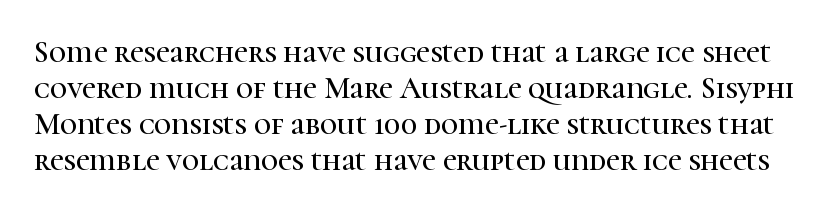
The image shows 30 px serif type, upright; set line spacing 1.2x, normal letter spacing, not underlined; high stroke contrast and a medium x-height.
